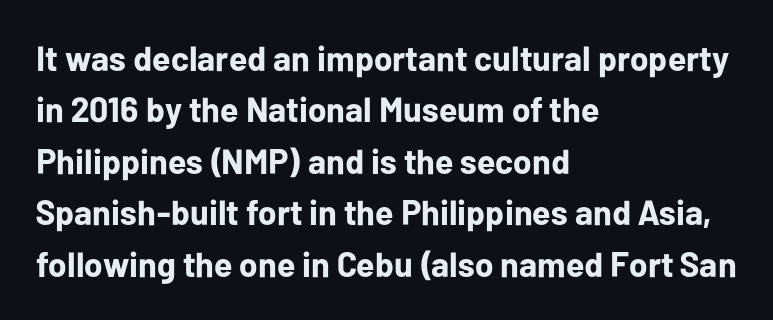
Q: Is the text bold? A: Yes.
Q: Is the text italic (slanted)? A: No, it is upright.
Q: Is the typeface a serif or a sans-serif typeface? A: Sans-serif.
Q: Is the text underlined? A: No.
Q: How is the paragraph aligned? A: Left-aligned.
Q: Is the spacing between letters normal or unusually wide? A: Normal.
Q: Is the spacing between lines tight, normal or loose? A: Normal.
Q: Width (condensed, normal, or wide)? A: Normal.
Q: Stroke contrast? A: Low.
Q: x-height? A: Medium.
Q: Monospaced? A: No.
